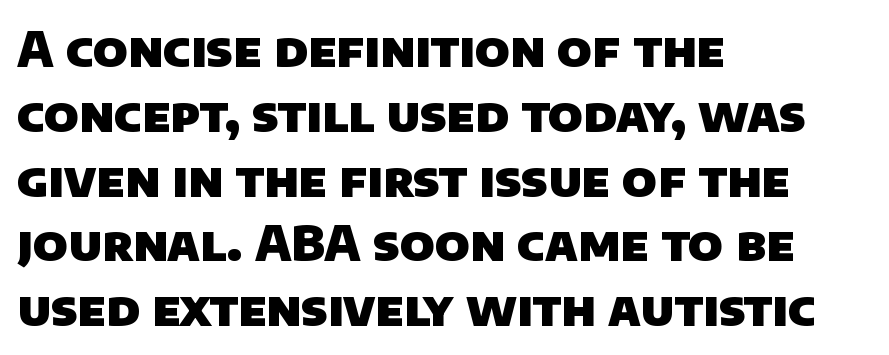
{"serif": "no", "bold": "yes", "weight": "heavy", "width": "normal", "stroke_contrast": "low", "x_height": "large", "monospaced": "no", "underline": "no", "align": "left", "line_spacing": "normal", "line_spacing_ratio": 1.35, "letter_spacing": "normal", "letter_spacing_em": 0.0, "glyph_px": 48}
